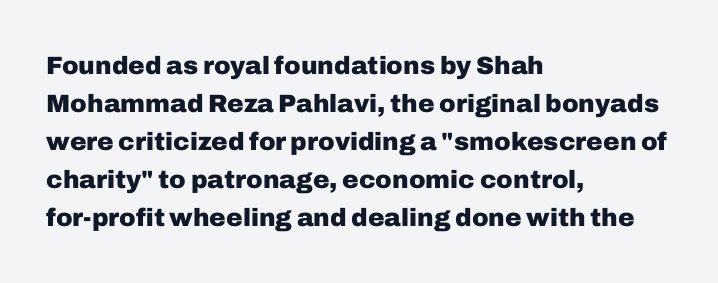
Leftover space on each line is placed entirely after the last word. Normally led — the rows are evenly, conventionally spaced. Type without underlining. Here the glyphs are tracked normally, forming tight word shapes.
